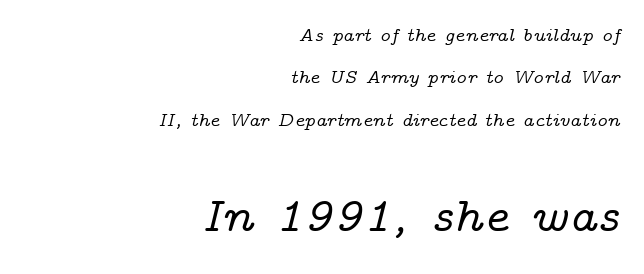
{"serif": "yes", "italic": "yes", "lean": "right", "slant_degrees": 14, "width": "wide", "stroke_contrast": "low", "x_height": "medium", "monospaced": "no", "underline": "no", "align": "right", "line_spacing": "loose", "line_spacing_ratio": 2.23, "letter_spacing": "normal", "letter_spacing_em": 0.0, "larger_block": "second", "size_ratio": 2.53, "glyph_px": 48}
